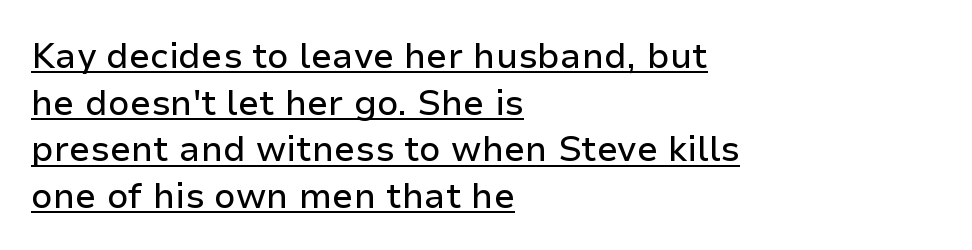
Reading down the block, your eye returns to a fixed left position each line. The rendering shows plain stroke endings on the letterforms — a sans-serif design. These lines were composed using upright roman letters. Successive baselines arrive at the customary interval.
